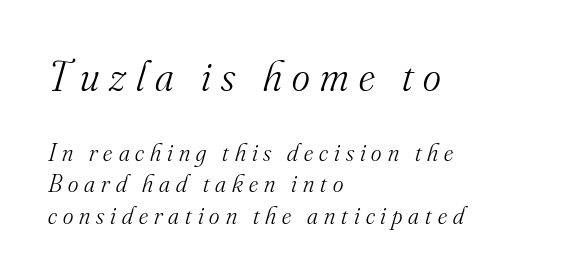
The rag falls on the right side of this text block. Evenly set lines give the paragraph a standard silhouette. No heavy texture on the line: the type isn't bold. Would a proofreader flag this as italicized? Yes.
